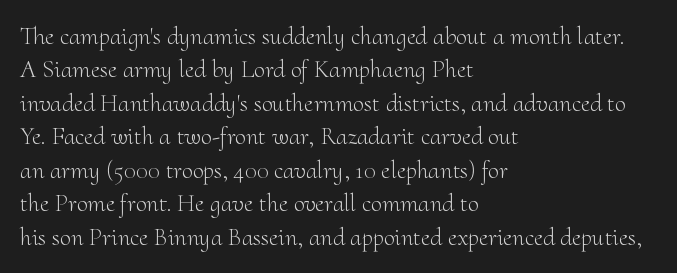
Notice how the stems are strictly vertical — no italics here. Clear beneath every line of the passage. Compared with typical paragraphs, the rows here are spaced about the same. The letters look calm and open, with moderate or lighter stems. Spacing between characters is what you'd get straight out of the box.
